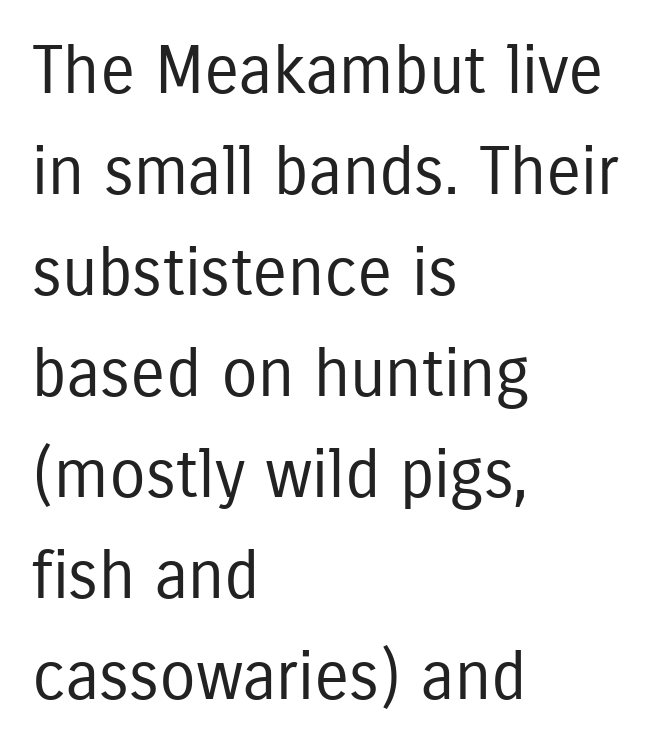
The image shows 66 px regular-weight, condensed sans-serif type, upright; set left-aligned, normal line spacing (1.53x), normal letter spacing, not underlined; low stroke contrast and a medium x-height.
